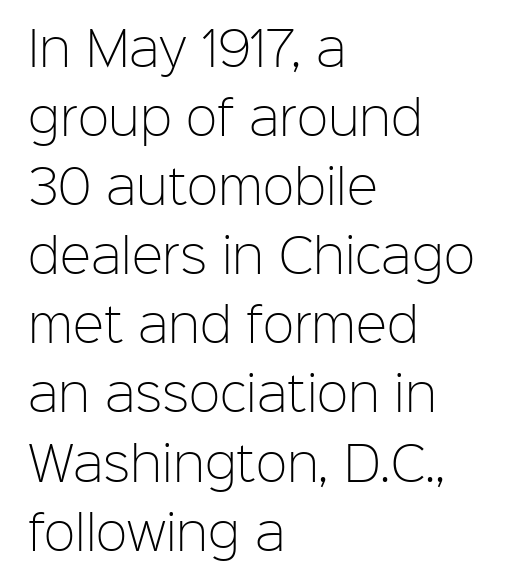
Weight: regular or lighter. Is this a fixed-width face? No — the glyphs have proportional, varying widths. A student would call this left alignment; a typographer would say flush left, rag right. The type sits square on the baseline with zero lean.
